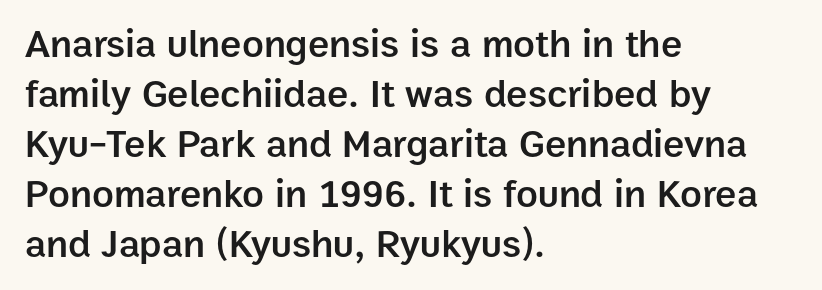
{"serif": "no", "italic": "no", "bold": "semi", "weight": "semibold", "width": "normal", "stroke_contrast": "low", "x_height": "medium", "monospaced": "no", "underline": "no", "align": "left", "line_spacing": "normal", "line_spacing_ratio": 1.25, "letter_spacing": "normal", "letter_spacing_em": 0.0, "glyph_px": 40}
